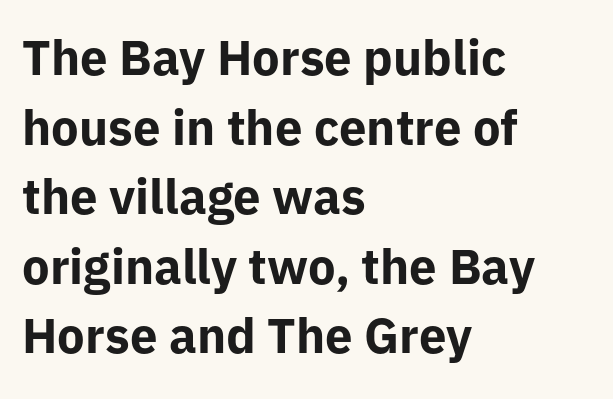
Q: Is the text bold? A: Yes.
Q: Is the text italic (slanted)? A: No, it is upright.
Q: Is the typeface a serif or a sans-serif typeface? A: Sans-serif.
Q: Is the text underlined? A: No.
Q: How is the paragraph aligned? A: Left-aligned.
Q: Is the spacing between letters normal or unusually wide? A: Normal.
Q: Is the spacing between lines tight, normal or loose? A: Normal.
Q: Width (condensed, normal, or wide)? A: Normal.
Q: Stroke contrast? A: Low.
Q: x-height? A: Medium.
Q: Monospaced? A: No.
